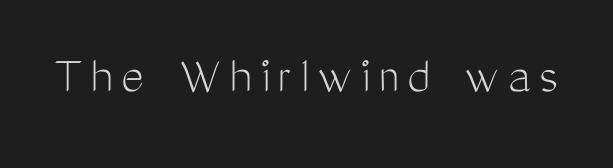
Nothing sits at the stroke ends, so this counts as sans-serif. The baseline area is clear. The font is comparable to plain body text, perhaps lighter. The face used here is proportionally spaced, like ordinary book or web type.
